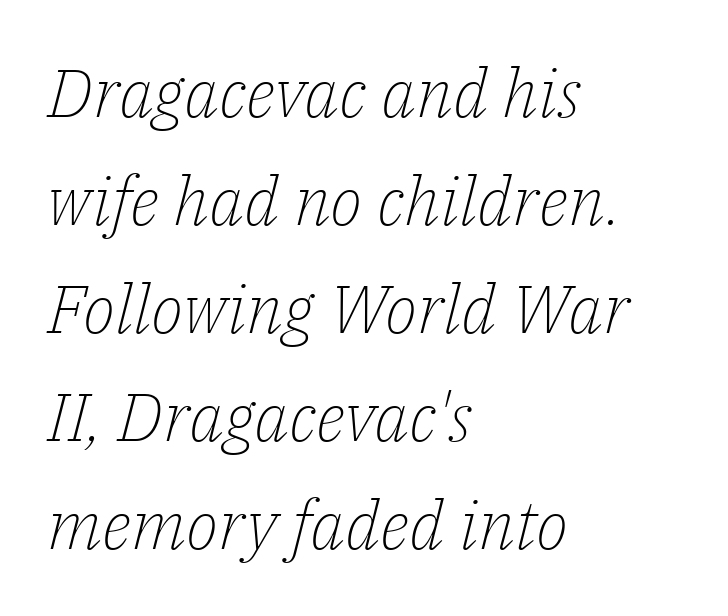
The image shows 68 px light serif type, italic (leaning right); set left-aligned, normal line spacing (1.59x), normal letter spacing, not underlined; low stroke contrast and a medium x-height.
